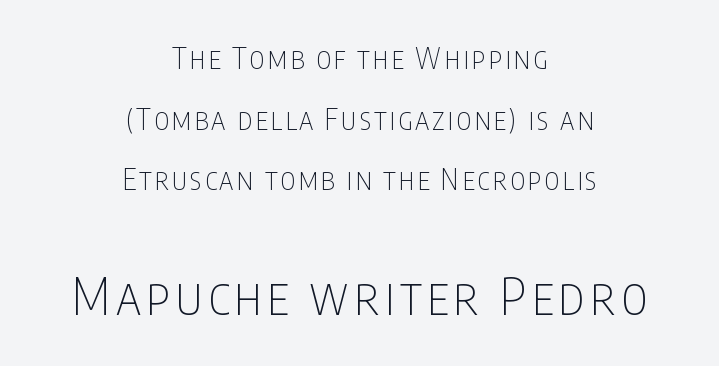
The image shows 51 px thin, condensed sans-serif type, upright; set centered, loose line spacing (2.09x), not underlined; the second (bottom) block is 1.76x larger; low stroke contrast and a large x-height.
